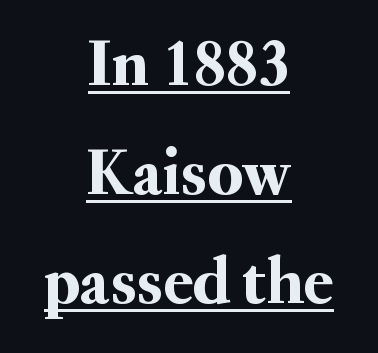
The image shows 68 px serif type, upright; set centered, normal line spacing (1.6x), normal letter spacing, underlined; medium stroke contrast and a small x-height.
